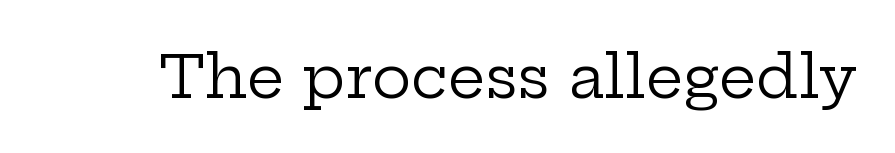
{"serif": "yes", "italic": "no", "bold": "no", "weight": "regular", "width": "wide", "stroke_contrast": "low", "x_height": "medium", "monospaced": "no", "underline": "no", "letter_spacing": "normal", "letter_spacing_em": 0.0, "glyph_px": 59}
